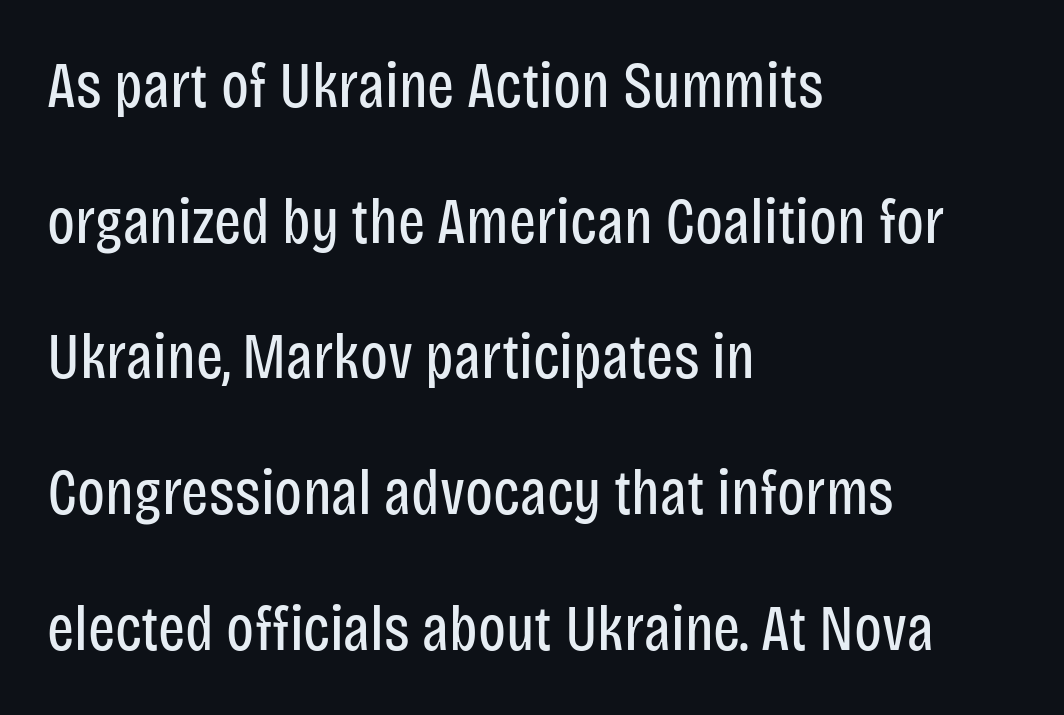
{"serif": "no", "italic": "no", "bold": "no", "weight": "regular", "width": "condensed", "stroke_contrast": "low", "x_height": "large", "monospaced": "no", "underline": "no", "align": "left", "line_spacing": "loose", "line_spacing_ratio": 2.12, "letter_spacing": "normal", "letter_spacing_em": 0.0, "glyph_px": 64}
